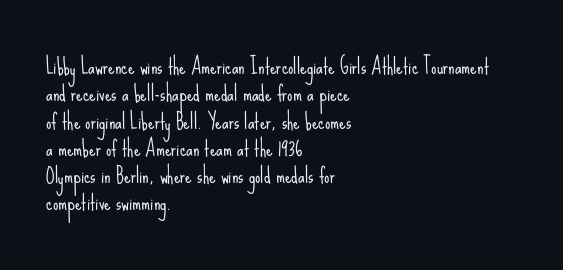
{"italic": "no", "bold": "no", "underline": "no", "align": "left", "line_spacing": "normal", "line_spacing_ratio": 1.3, "letter_spacing": "normal", "letter_spacing_em": 0.0, "glyph_px": 21}
